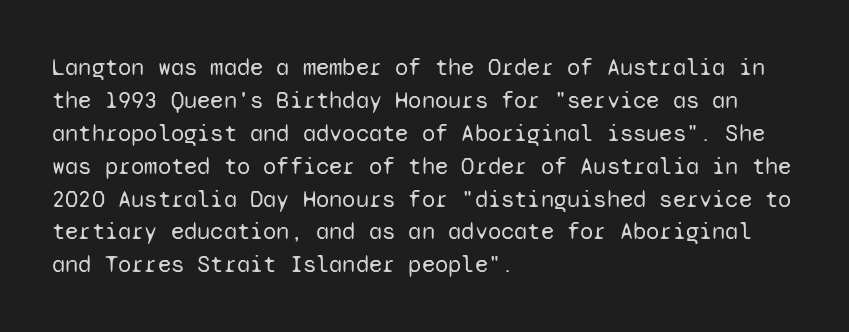
Q: Is the text bold? A: No.
Q: Is the text italic (slanted)? A: No, it is upright.
Q: Is the text underlined? A: No.
Q: How is the paragraph aligned? A: Left-aligned.
Q: Is the spacing between letters normal or unusually wide? A: Normal.
Q: Is the spacing between lines tight, normal or loose? A: Normal.
